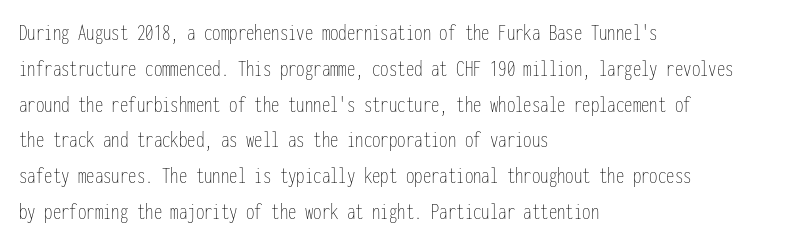
The setting favours the left margin, as ordinary paragraphs usually do. Upright lettering throughout. Letter spacing: default. No chunkiness to these letters — they're not bold.
